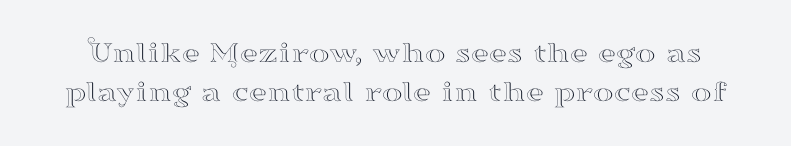
The glyphs in this specimen are seriffed. Decoration check: the copy has no underline. Spacing verdict: proportional, widths tailored to each character. Students, note that the glyphs here touch the page at normal intervals. Vertical strokes here are truly vertical.
